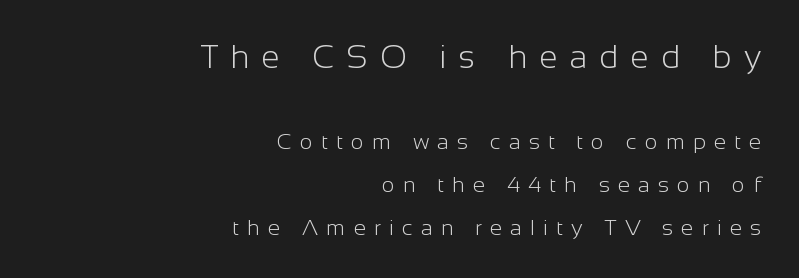
{"serif": "no", "italic": "no", "bold": "no", "weight": "light", "width": "normal", "stroke_contrast": "low", "x_height": "medium", "monospaced": "no", "underline": "no", "align": "right", "line_spacing": "loose", "line_spacing_ratio": 1.95, "letter_spacing": "wide", "letter_spacing_em": 0.37, "larger_block": "first", "size_ratio": 1.5, "glyph_px": 33}
